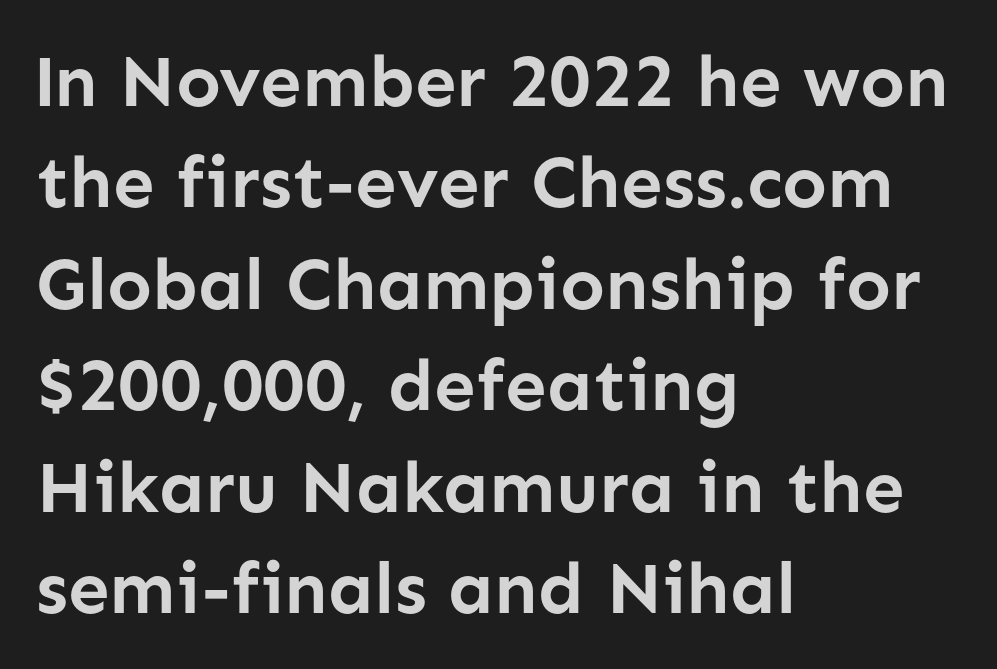
The glyphs in this specimen are sans serif. The face used here is rendered with its standard letterfit. Has an underline been added? It has not. If you measured baseline to baseline, you'd find a middling distance. Emphasis by weight is at full strength: bold.
